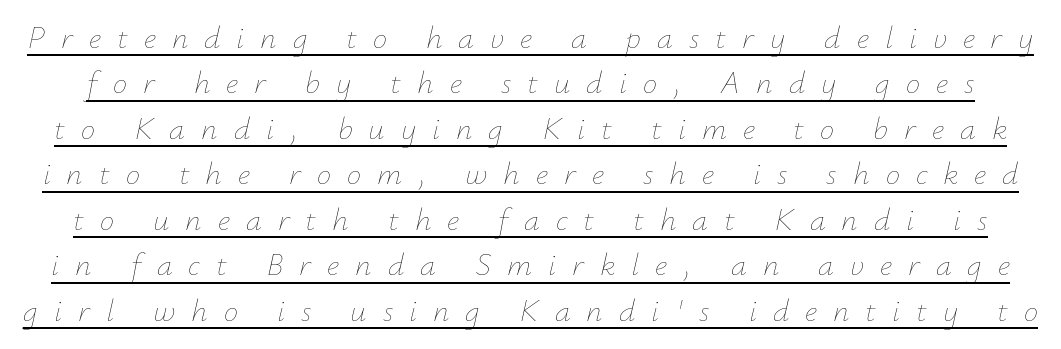
Q: Is the text bold? A: No.
Q: Is the text italic (slanted)? A: Yes, it leans right by about 12 degrees.
Q: Is the text underlined? A: Yes.
Q: Is the spacing between letters normal or unusually wide? A: Unusually wide.
Q: Is the spacing between lines tight, normal or loose? A: Normal.
Q: Width (condensed, normal, or wide)? A: Normal.
Q: Stroke contrast? A: Low.
Q: x-height? A: Small.
Q: Monospaced? A: No.
